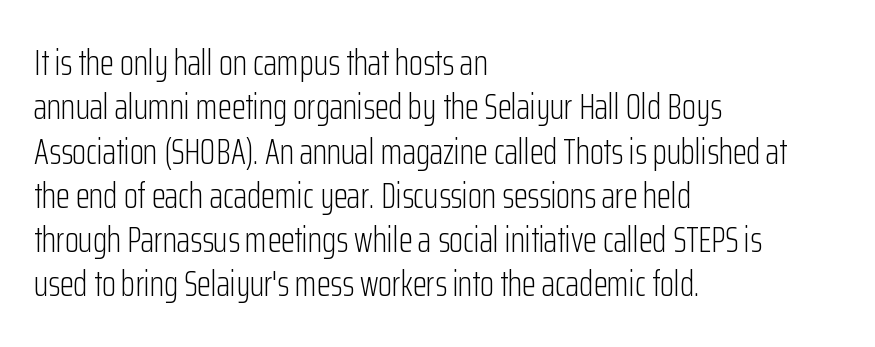
The image shows 36 px light, condensed sans-serif type, upright; set left-aligned, line spacing 1.23x, normal letter spacing, not underlined; low stroke contrast and a medium x-height.
